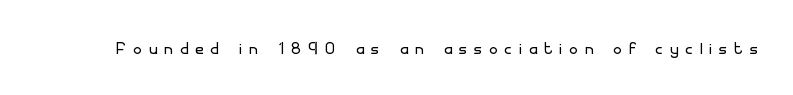
Decoration check: the copy has no underline. Does extra space separate the letters? Yes, quite a lot of it. The specimen reads as upright at a glance. Caption: face not bold, strokes unweighted.
